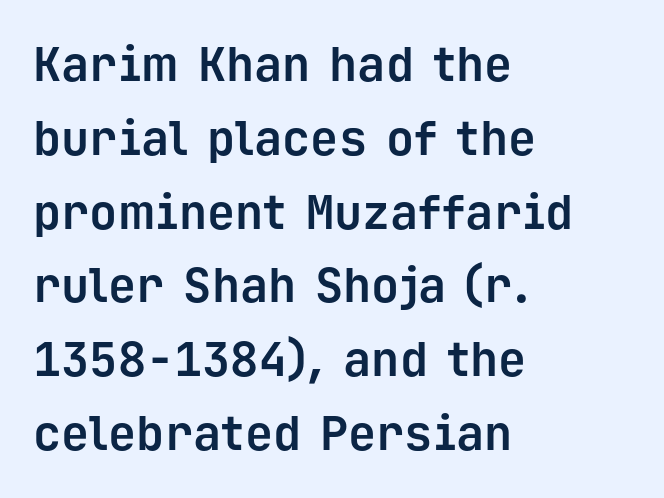
Q: Is the text bold? A: Yes.
Q: Is the text italic (slanted)? A: No, it is upright.
Q: Is the typeface a serif or a sans-serif typeface? A: Sans-serif.
Q: Is the text underlined? A: No.
Q: How is the paragraph aligned? A: Left-aligned.
Q: Is the spacing between letters normal or unusually wide? A: Normal.
Q: Is the spacing between lines tight, normal or loose? A: Normal.
Q: Width (condensed, normal, or wide)? A: Normal.
Q: Stroke contrast? A: Low.
Q: x-height? A: Medium.
Q: Monospaced? A: Yes.
